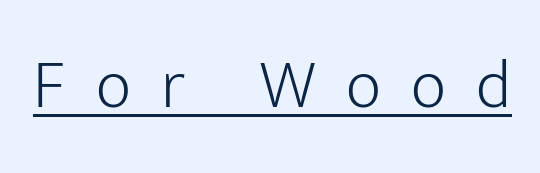
The image shows 69 px light sans-serif type, upright; set unusually wide letter spacing (+0.44 em), underlined; low stroke contrast and a medium x-height.
